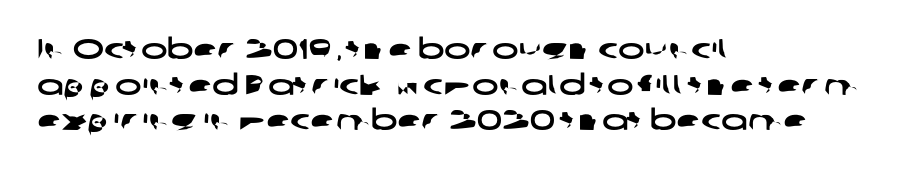
The lines in this sample share a left origin and differ only in where they stop. This block has exactly the height ordinary leading produces. The rendering shows plain stroke endings on the letterforms — a sans-serif design. This sample has the flowing, uneven cadence of proportional lettering. Check the space under the baseline: it is left empty. The type is set solid horizontally, with unmodified tracking.
